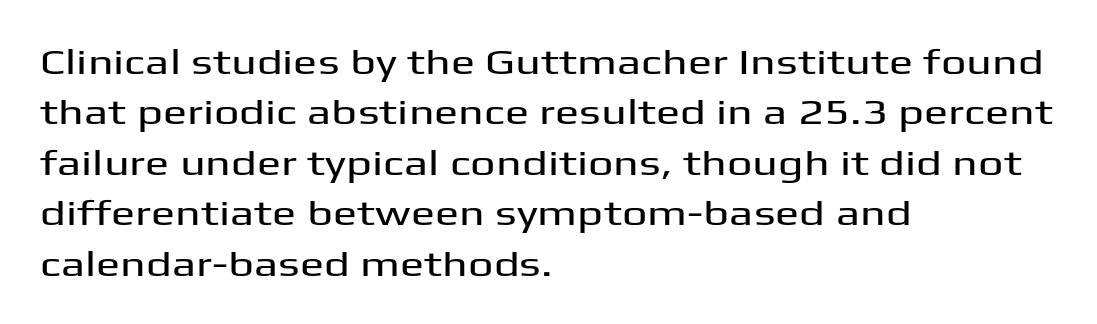
The image shows 36 px wide sans-serif type, upright; set left-aligned, normal line spacing (1.4x), normal letter spacing, not underlined; medium stroke contrast and a medium x-height.
